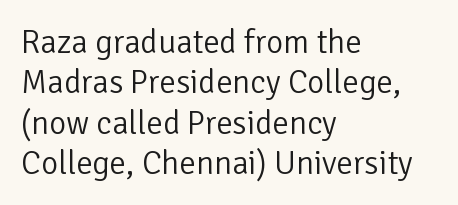
Which margin do the lines hug? The left one — the right edge is uneven. Rendered with straight, roman letterforms. The letters advance in unequal steps, a hallmark of proportional type. The type is set solid horizontally, with unmodified tracking.
